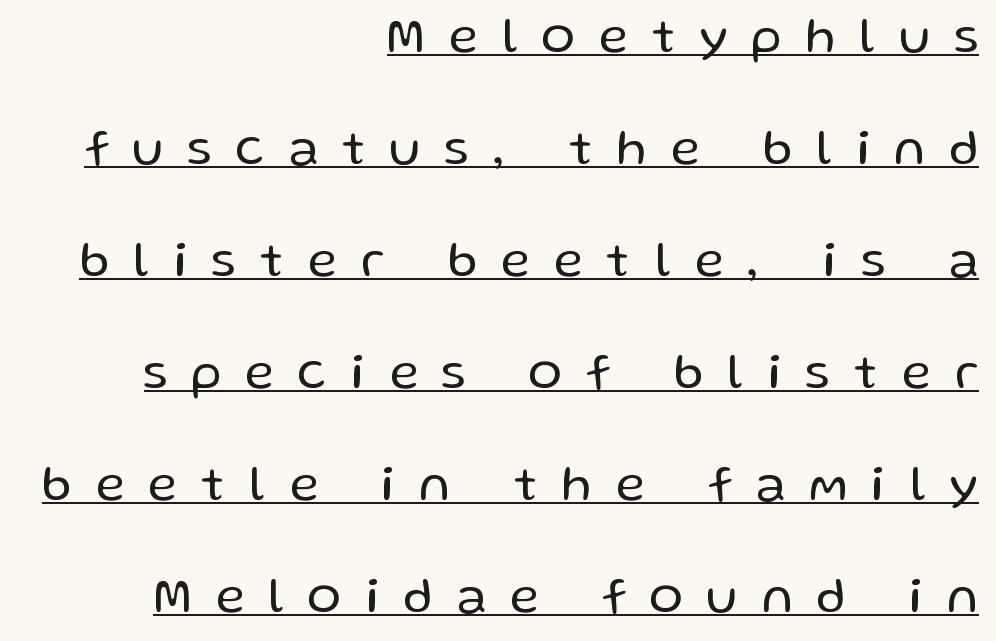
{"serif": "no", "italic": "no", "bold": "no", "weight": "regular", "width": "normal", "stroke_contrast": "low", "x_height": "medium", "monospaced": "no", "underline": "yes", "align": "right", "line_spacing": "loose", "line_spacing_ratio": 2.24, "letter_spacing": "wide", "letter_spacing_em": 0.49, "glyph_px": 50}
